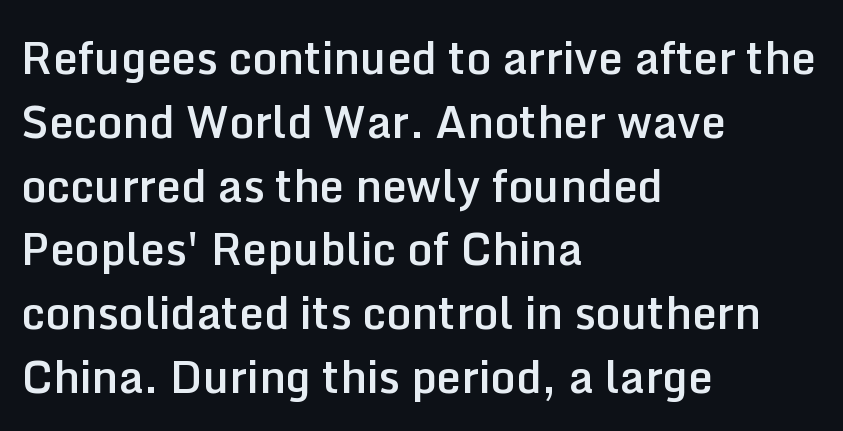
Q: Is the text bold? A: Semi-bold.
Q: Is the text italic (slanted)? A: No, it is upright.
Q: Is the typeface a serif or a sans-serif typeface? A: Sans-serif.
Q: Is the text underlined? A: No.
Q: How is the paragraph aligned? A: Left-aligned.
Q: Is the spacing between letters normal or unusually wide? A: Normal.
Q: Is the spacing between lines tight, normal or loose? A: Normal.
Q: Width (condensed, normal, or wide)? A: Normal.
Q: Stroke contrast? A: Low.
Q: x-height? A: Medium.
Q: Monospaced? A: No.
